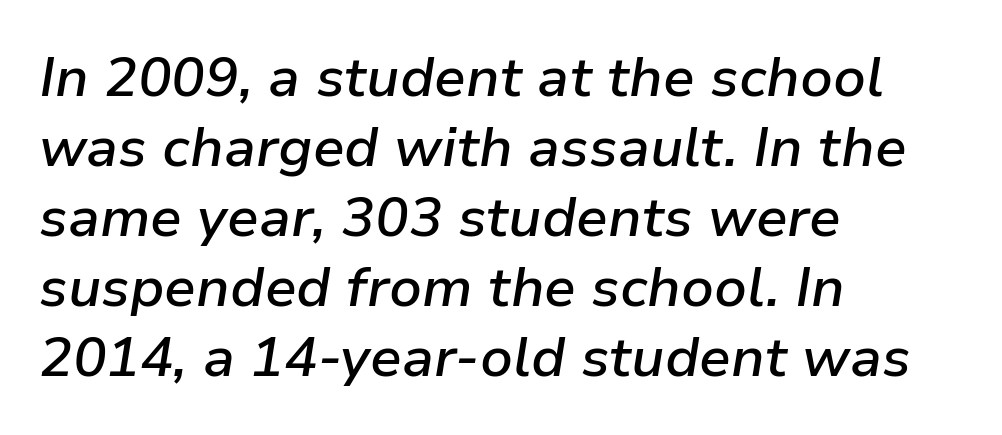
Students, this is semibold: more ink than regular, less than bold. The passage is arranged the way most books set body copy — flush left. An italicized treatment has been applied to the whole sample. No extra tracking has been applied to these lines. The passage shown stacks its lines at a standard gap. Unmarked baselines from the first word to the last.
